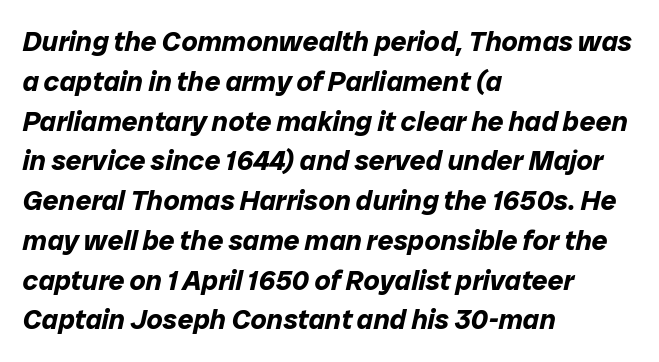
Q: Is the text bold? A: Yes.
Q: Is the text italic (slanted)? A: Yes, it leans right by about 12 degrees.
Q: Is the text underlined? A: No.
Q: How is the paragraph aligned? A: Left-aligned.
Q: Is the spacing between letters normal or unusually wide? A: Normal.
Q: Is the spacing between lines tight, normal or loose? A: Normal.
Q: Width (condensed, normal, or wide)? A: Normal.
Q: Stroke contrast? A: Low.
Q: x-height? A: Medium.
Q: Monospaced? A: No.
